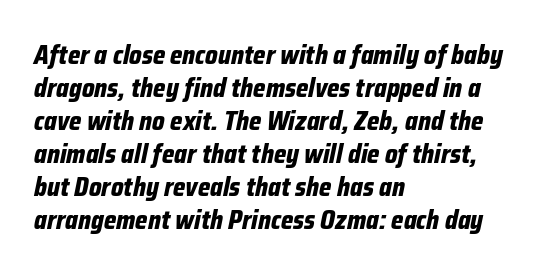
The image shows 26 px bold type, italic (leaning right); set left-aligned, normal line spacing (1.27x), normal letter spacing, not underlined.
